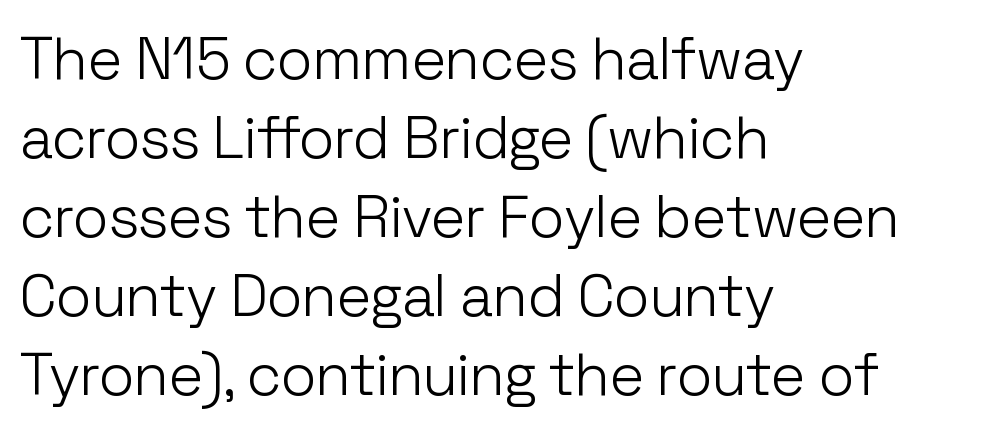
{"serif": "no", "italic": "no", "bold": "no", "weight": "light", "width": "normal", "stroke_contrast": "low", "x_height": "medium", "monospaced": "no", "underline": "no", "align": "left", "line_spacing": "normal", "line_spacing_ratio": 1.34, "letter_spacing": "normal", "letter_spacing_em": 0.0, "glyph_px": 59}
